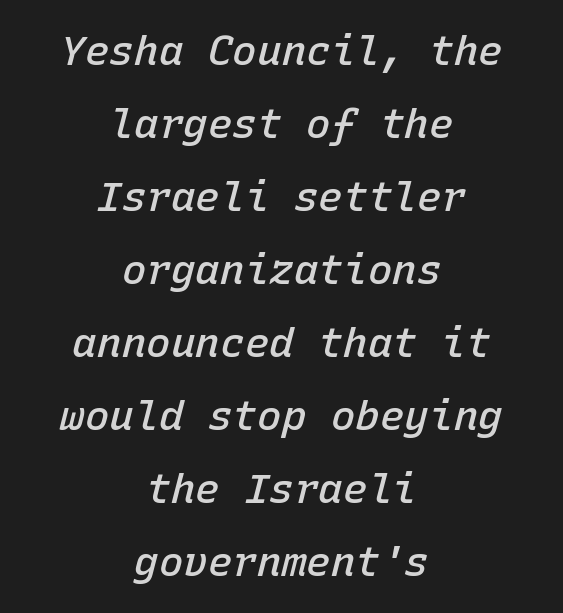
{"italic": "yes", "lean": "right", "slant_degrees": 15, "bold": "semi", "weight": "semibold", "width": "normal", "stroke_contrast": "low", "x_height": "medium", "monospaced": "yes", "underline": "no", "align": "center", "line_spacing_ratio": 1.78, "letter_spacing": "normal", "letter_spacing_em": 0.0, "glyph_px": 41}
